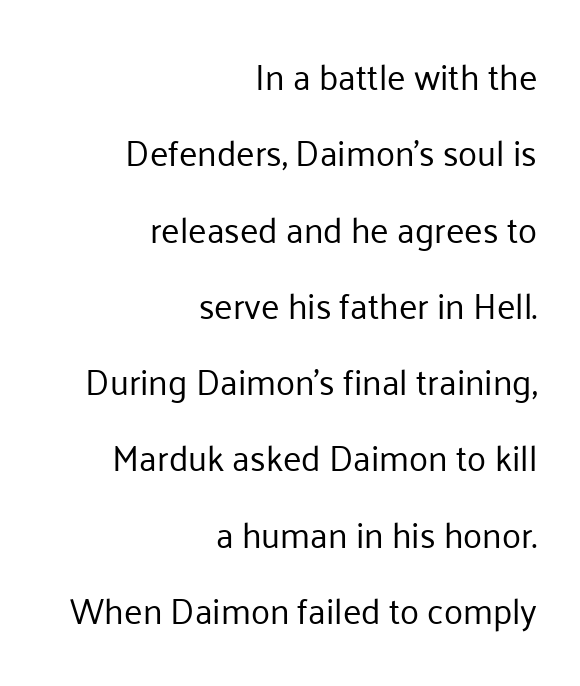
{"serif": "no", "italic": "no", "bold": "no", "weight": "regular", "width": "normal", "stroke_contrast": "low", "x_height": "medium", "monospaced": "no", "underline": "no", "align": "right", "line_spacing": "loose", "line_spacing_ratio": 2.18, "letter_spacing": "normal", "letter_spacing_em": 0.0, "glyph_px": 35}
